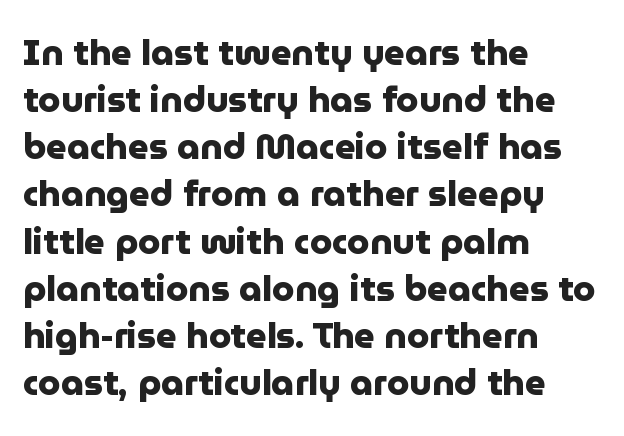
If you drew a line through each stem, it would be perfectly vertical. Chunky letters — that's bold for sure. One glance says typical: line gaps are just what's usual. All the whitespace from short lines collects on the right. Note the varied advance widths — an 'i' is clearly narrower than an 'm'. Default kerning and tracking; the words read as compact shapes.
